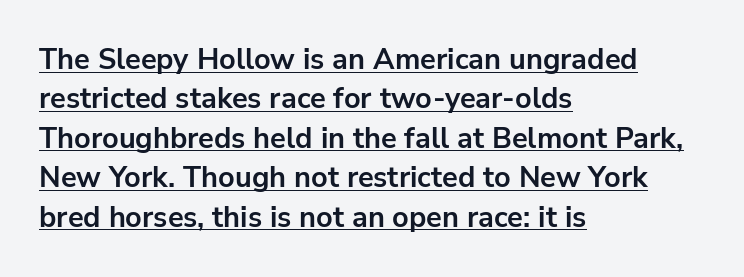
Letterform terminals end flat and unadorned throughout the passage. Interline gaps are of average width in this sample. Is there any slant? The stems are plumb. Horizontally, the lines are justified to the leading edge only. Students, this is bold: see how much ink each stroke carries. This rendering features underlined lettering.
